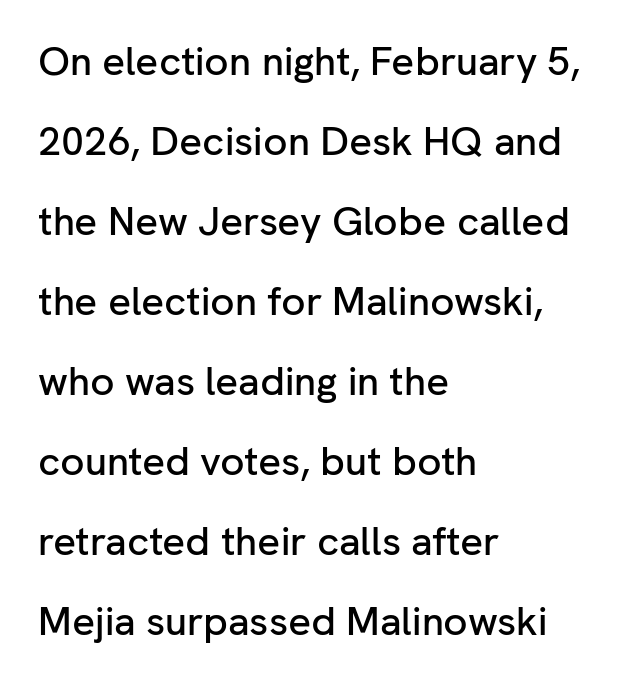
The image shows 40 px sans-serif type, upright; set left-aligned, loose line spacing (2.0x), normal letter spacing, not underlined; low stroke contrast and a medium x-height.
